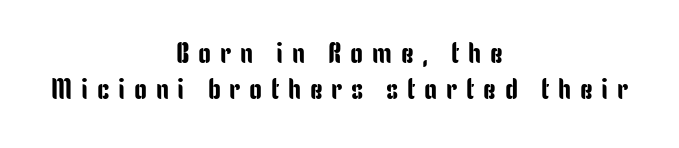
Notice how the stems are strictly vertical — no italics here. Nobody drew a line under any word here. Someone cranked the tracking dial way up on this one. Is this a fixed-width face? No — the glyphs have proportional, varying widths. Visually the block forms a symmetrical silhouette, jagged on both flanks.
